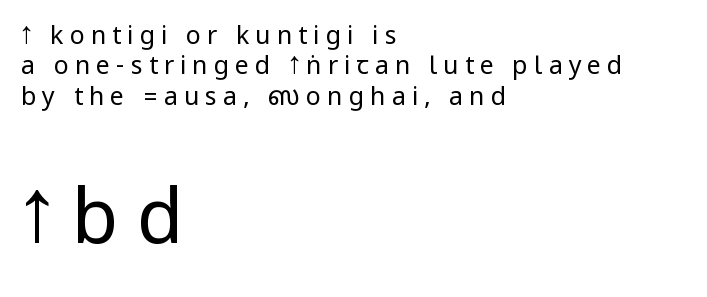
The image shows 76 px regular-weight, condensed sans-serif type, upright; set left-aligned, line spacing 1.22x, unusually wide letter spacing (+0.24 em), not underlined; the second (bottom) block is 3.04x larger; low stroke contrast.
